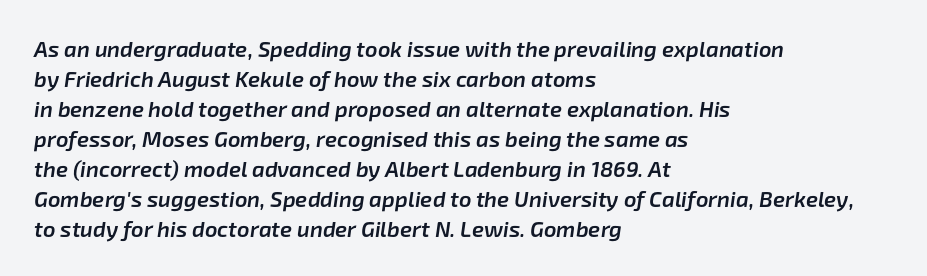
{"italic": "yes", "lean": "right", "slant_degrees": 8, "bold": "semi", "underline": "no", "align": "left", "line_spacing": "normal", "line_spacing_ratio": 1.36, "letter_spacing": "normal", "letter_spacing_em": 0.0, "glyph_px": 22}
